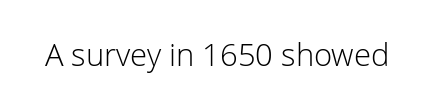
The passage shown is typeset with a sans-serif family. A roman cut, with each character standing at attention. The strip under each line holds only bare page. Caption: face not bold, strokes unweighted.
